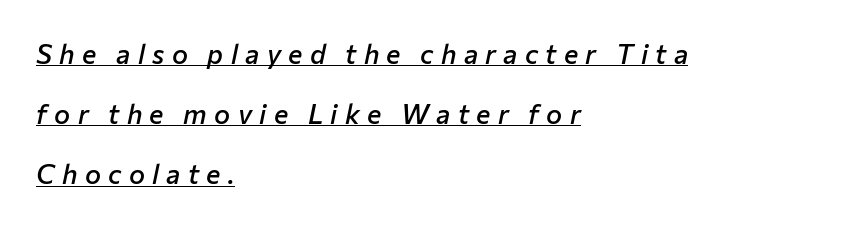
{"italic": "yes", "lean": "right", "slant_degrees": 12, "bold": "semi", "underline": "yes", "align": "left", "line_spacing": "loose", "line_spacing_ratio": 2.23, "letter_spacing": "wide", "letter_spacing_em": 0.27, "glyph_px": 27}
